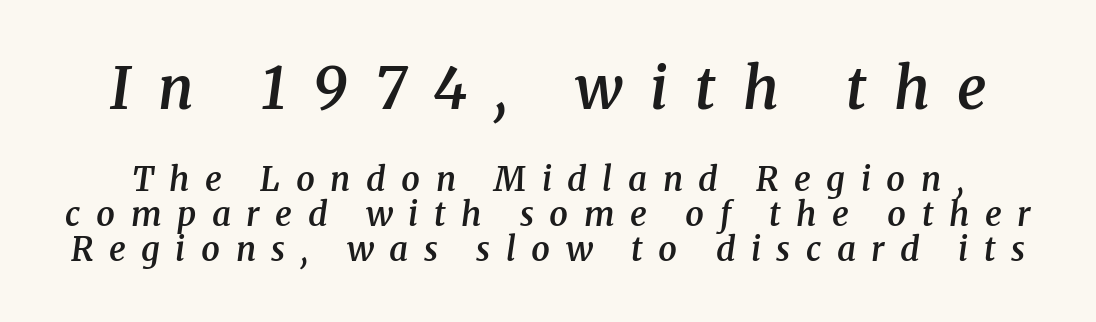
Do the characters align in a grid? No, the font is proportional. Tracking here is generous; glyphs stand well apart from one another. Compared with ordinary roman type, these characters are visibly tilted. Scale decreases going downward across the two blocks. Look at the stroke-to-counter ratio: somewhat heavy, a semibold.
